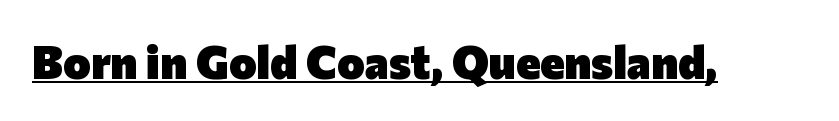
{"serif": "no", "italic": "no", "bold": "yes", "weight": "heavy", "width": "normal", "stroke_contrast": "low", "x_height": "medium", "monospaced": "no", "underline": "yes", "letter_spacing": "normal", "letter_spacing_em": 0.0, "glyph_px": 46}
